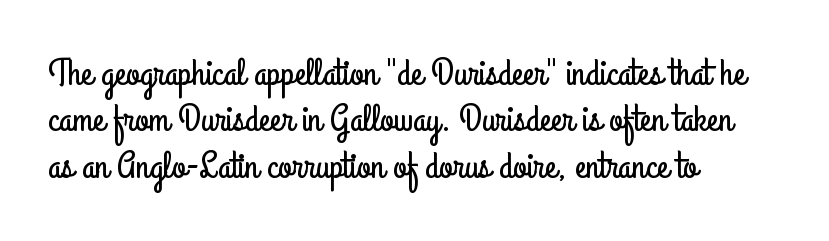
Q: Is the typeface a serif or a sans-serif typeface? A: Sans-serif.
Q: Is the text underlined? A: No.
Q: How is the paragraph aligned? A: Left-aligned.
Q: Is the spacing between letters normal or unusually wide? A: Normal.
Q: Width (condensed, normal, or wide)? A: Condensed.
Q: Stroke contrast? A: Low.
Q: x-height? A: Small.
Q: Monospaced? A: No.
